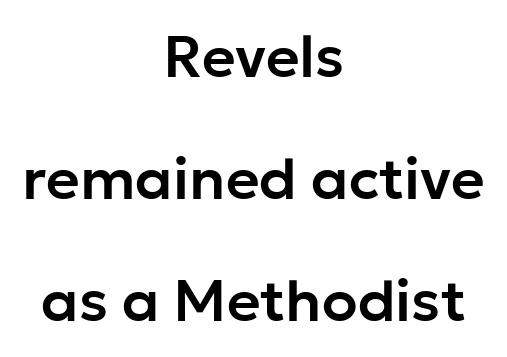
{"serif": "no", "italic": "no", "width": "normal", "stroke_contrast": "low", "x_height": "medium", "monospaced": "no", "underline": "no", "align": "center", "line_spacing": "loose", "line_spacing_ratio": 2.1, "letter_spacing": "normal", "letter_spacing_em": 0.0, "glyph_px": 58}
